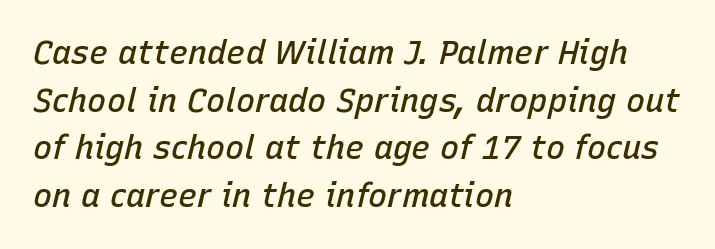
The image shows 32 px semibold type, italic (leaning right); set left-aligned, normal line spacing (1.49x), normal letter spacing, not underlined; low stroke contrast and a medium x-height.
